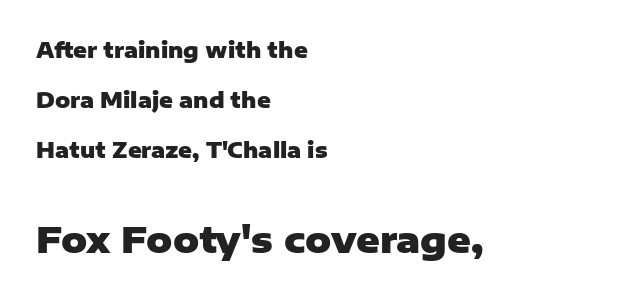
Size contrast runs from small at the top to large at the bottom. Just letters on the line, the space beneath them empty. If you measured baseline to baseline, you'd find a long distance. If you drew a line through each stem, it would be perfectly vertical.
